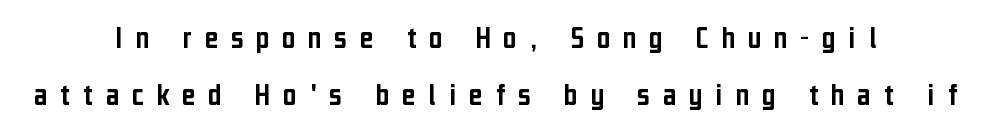
Q: Is the text italic (slanted)? A: No, it is upright.
Q: Is the typeface a serif or a sans-serif typeface? A: Sans-serif.
Q: Is the text underlined? A: No.
Q: How is the paragraph aligned? A: Centered.
Q: Is the spacing between letters normal or unusually wide? A: Unusually wide.
Q: Width (condensed, normal, or wide)? A: Condensed.
Q: Stroke contrast? A: Low.
Q: x-height? A: Medium.
Q: Monospaced? A: No.
